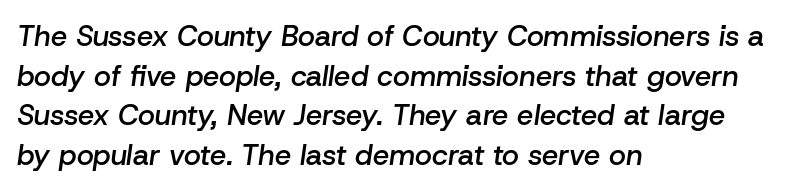
Q: Is the text bold? A: Semi-bold.
Q: Is the text italic (slanted)? A: Yes, it leans right by about 8 degrees.
Q: Is the text underlined? A: No.
Q: How is the paragraph aligned? A: Left-aligned.
Q: Is the spacing between letters normal or unusually wide? A: Normal.
Q: Is the spacing between lines tight, normal or loose? A: Normal.
Q: Width (condensed, normal, or wide)? A: Normal.
Q: Stroke contrast? A: Low.
Q: x-height? A: Medium.
Q: Monospaced? A: No.
